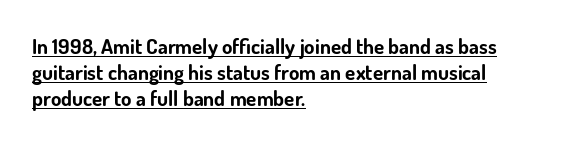
Q: Is the text bold? A: Yes.
Q: Is the text italic (slanted)? A: No, it is upright.
Q: Is the text underlined? A: Yes.
Q: How is the paragraph aligned? A: Left-aligned.
Q: Is the spacing between letters normal or unusually wide? A: Normal.
